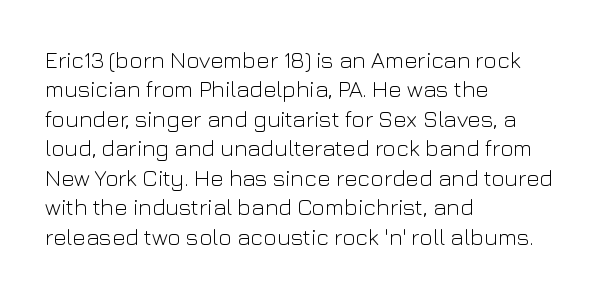
The image shows 23 px text type, upright; set left-aligned, normal line spacing (1.28x), normal letter spacing, not underlined.
